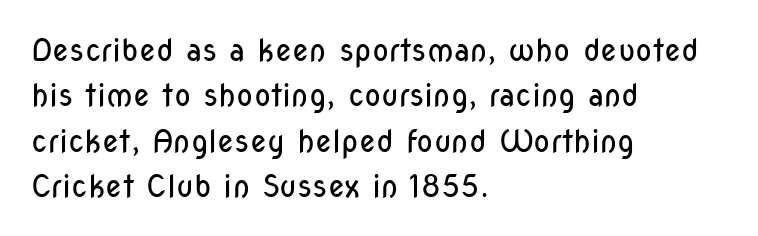
The image shows 31 px regular-weight, condensed sans-serif type, upright; set left-aligned, normal line spacing (1.46x), normal letter spacing, not underlined; low stroke contrast and a medium x-height.
